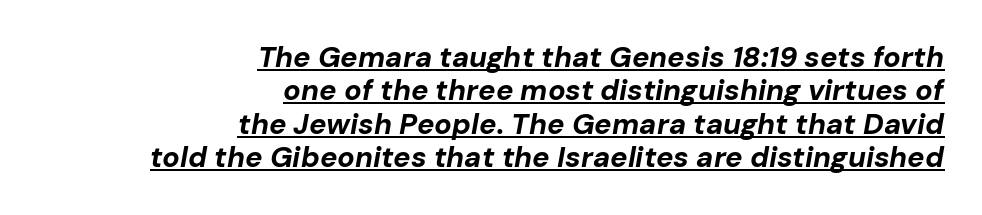
The image shows 29 px bold type, italic (leaning right); set right-aligned, tight line spacing (1.15x), normal letter spacing, underlined; low stroke contrast and a medium x-height.
